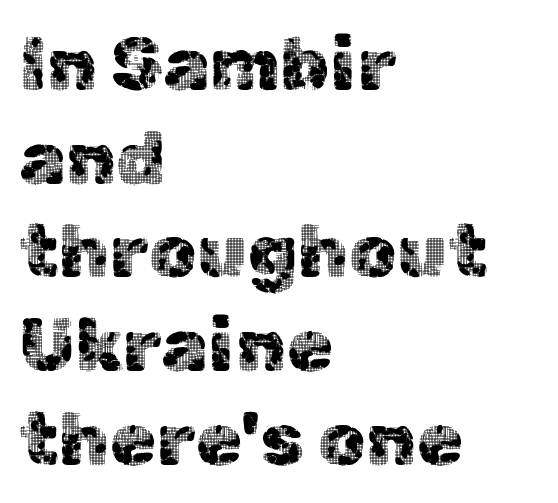
The image shows 75 px sans-serif type, upright; set left-aligned, normal line spacing (1.25x), normal letter spacing, not underlined; a medium x-height.
